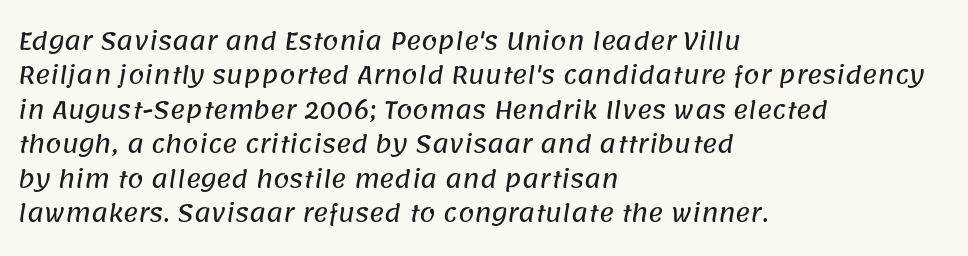
Q: Is the text underlined? A: No.
Q: How is the paragraph aligned? A: Left-aligned.
Q: Is the spacing between letters normal or unusually wide? A: Normal.
Q: Is the spacing between lines tight, normal or loose? A: Normal.
